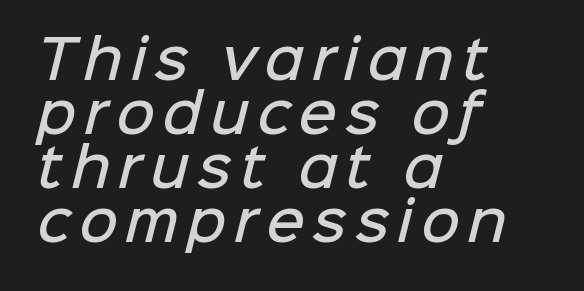
{"serif": "no", "bold": "semi", "weight": "semibold", "width": "normal", "stroke_contrast": "low", "x_height": "medium", "monospaced": "no", "underline": "no", "align": "left", "line_spacing": "tight", "line_spacing_ratio": 1.02, "glyph_px": 53}
